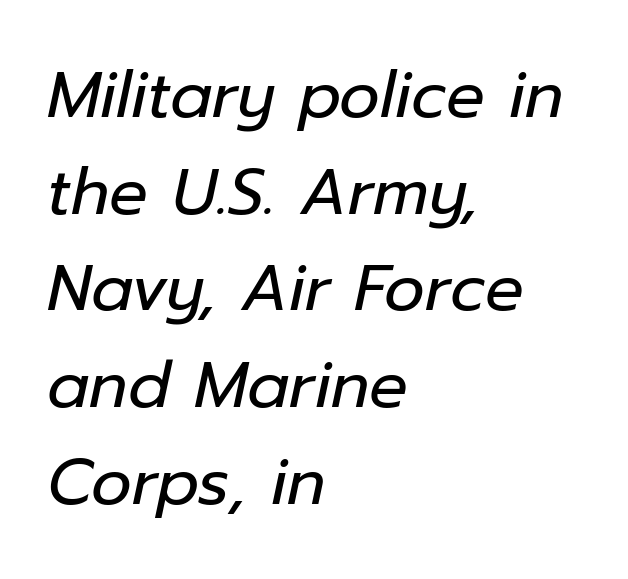
The image shows 64 px regular-weight type, italic (leaning right); set left-aligned, normal line spacing (1.51x), normal letter spacing, not underlined; low stroke contrast and a medium x-height.
